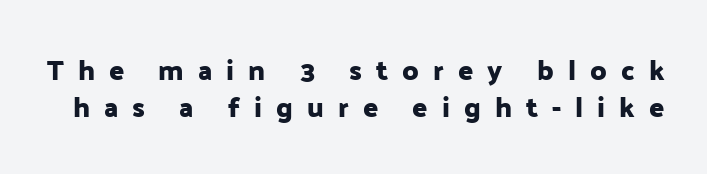
{"serif": "no", "italic": "no", "width": "normal", "stroke_contrast": "low", "x_height": "medium", "monospaced": "no", "underline": "no", "line_spacing": "normal", "line_spacing_ratio": 1.32, "letter_spacing": "wide", "letter_spacing_em": 0.5, "glyph_px": 28}
